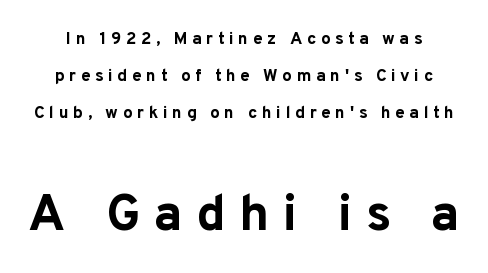
The image shows 51 px bold sans-serif type, upright; set loose line spacing (2.19x), unusually wide letter spacing (+0.27 em), not underlined; the second (bottom) block is 3.0x larger; low stroke contrast and a medium x-height.
